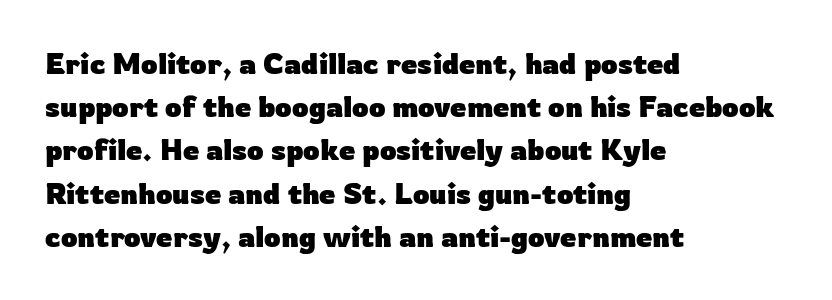
The zone under the glyphs is completely vacant. Ordinary non-slanted type is in use. Looks like regular typesetting: each glyph gets only the width it needs. The letters carry no serifs — their stems end cleanly without finishing strokes. The lines are quadded left.
